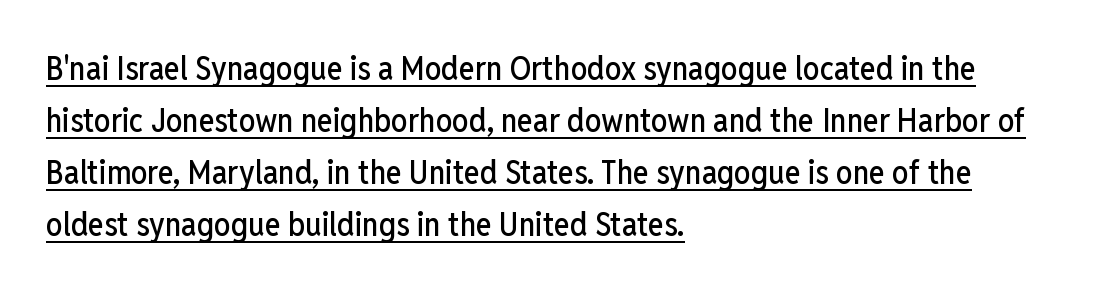
{"serif": "no", "italic": "no", "width": "condensed", "stroke_contrast": "low", "x_height": "medium", "monospaced": "no", "underline": "yes", "align": "left", "line_spacing": "normal", "line_spacing_ratio": 1.58, "letter_spacing": "normal", "letter_spacing_em": 0.0, "glyph_px": 33}
